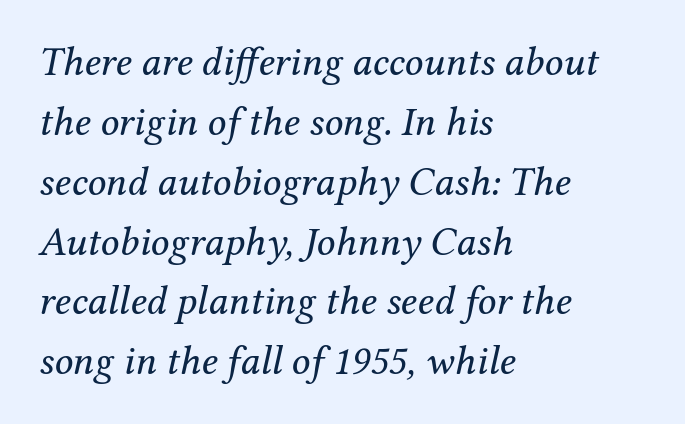
The vertical gap from one line to the next is medium. Quick note: italic. Short and long lines alike share a common starting point at left. No chunkiness to these letters — they're not bold. Look at the tracking — it's just the regular setting, nothing added.
